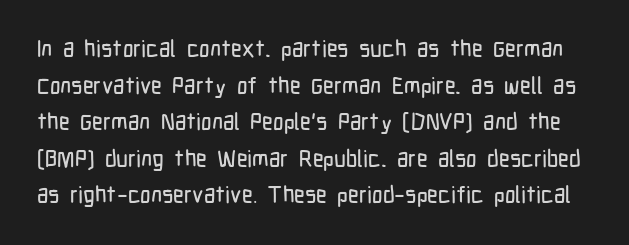
Any mark beneath the type? The region is blank. Summary of vertical rhythm: regular, with standard interline spacing. No italicization has been applied; the sample stays upright. This sample uses plain, unmodified letter spacing.
